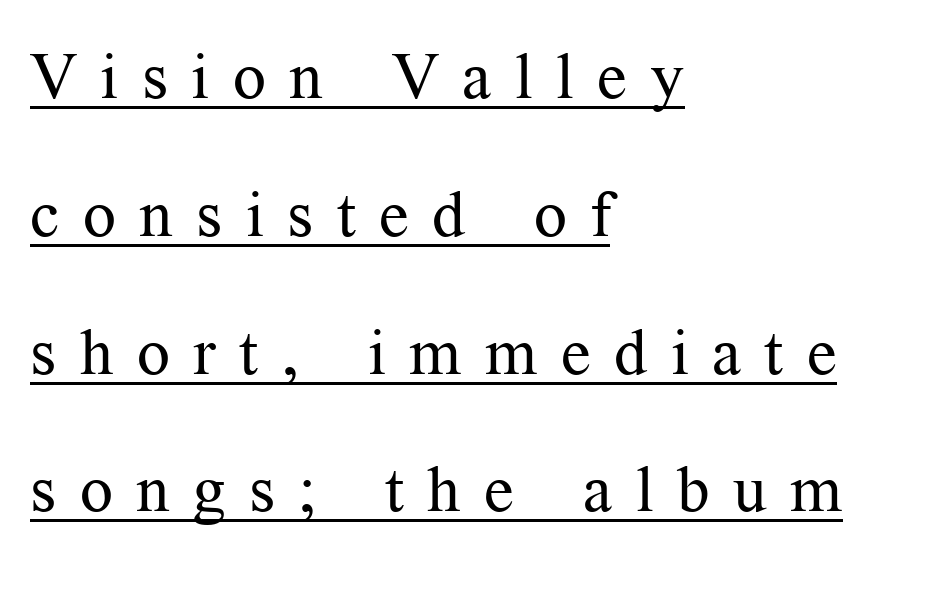
{"serif": "yes", "italic": "no", "bold": "no", "weight": "regular", "width": "normal", "stroke_contrast": "medium", "x_height": "medium", "monospaced": "no", "underline": "yes", "align": "left", "line_spacing": "loose", "line_spacing_ratio": 2.12, "letter_spacing": "wide", "letter_spacing_em": 0.36, "glyph_px": 65}
